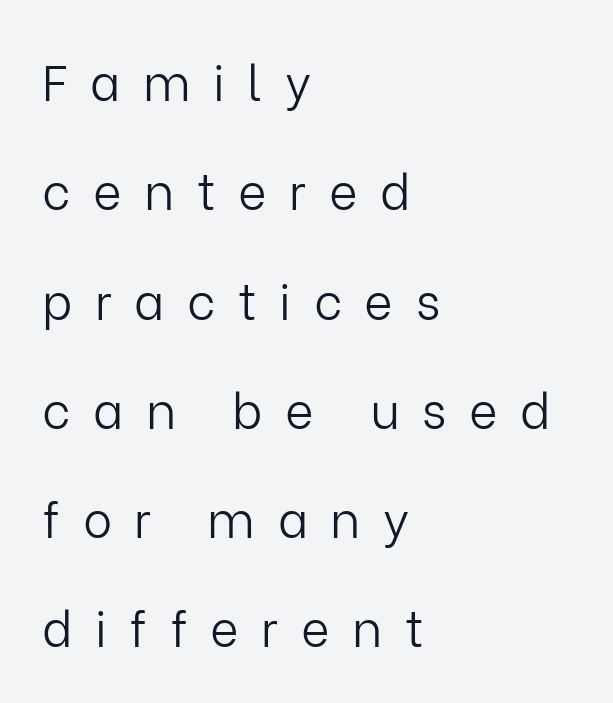
{"serif": "no", "italic": "no", "bold": "no", "weight": "light", "width": "normal", "stroke_contrast": "low", "x_height": "medium", "monospaced": "no", "underline": "no", "align": "left", "line_spacing": "loose", "line_spacing_ratio": 2.23, "letter_spacing": "wide", "letter_spacing_em": 0.46, "glyph_px": 49}
